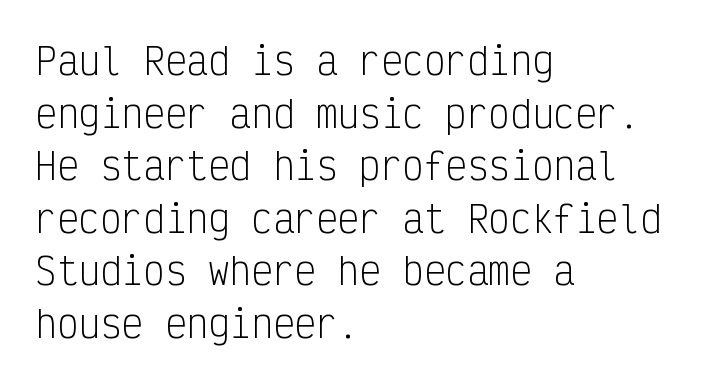
The image shows 36 px light, condensed sans-serif type, upright, monospaced; set left-aligned, normal line spacing (1.46x), normal letter spacing, not underlined; low stroke contrast and a medium x-height.
